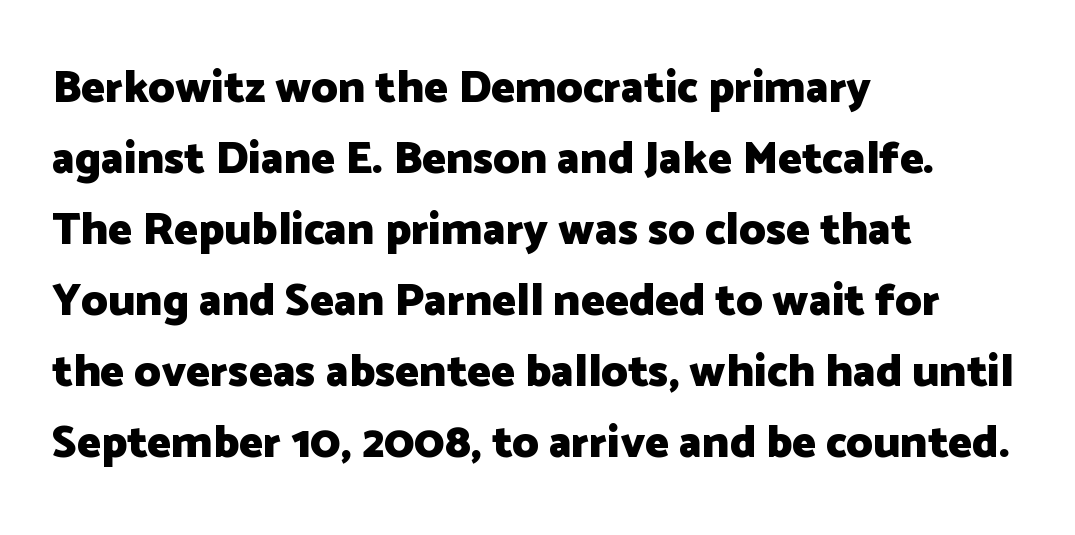
Each row of text sits above clean, open space. A full-strength bold gives these letters their thick strokes. Compared with typical body copy, the letter spacing here is the same. The line-height multiplier appears to be the usual default. Unlike italic type, these characters show no tilt at all. The font family rendered here belongs to the sans-serif group.
